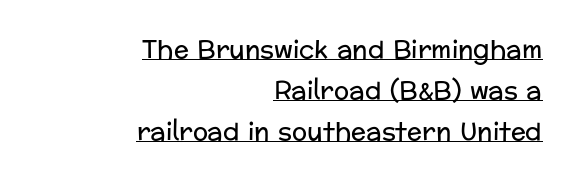
These lines keep a tight, regular rhythm from letter to letter. Unlike italic type, these characters show no tilt at all. The strokes are not fattened; the text isn't bold. The paragraph has a hard right edge and a soft left edge. Rows of type keep a routine distance in the vertical direction. Caption: lettering with a line underneath.
